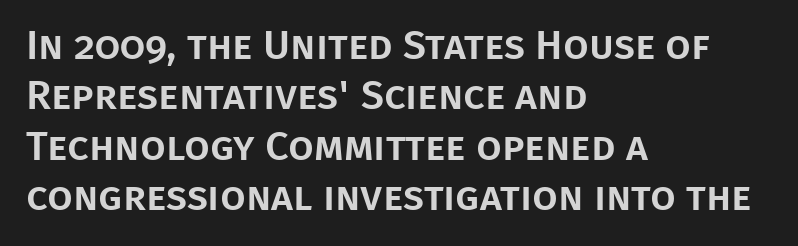
The image shows 41 px sans-serif type, upright; set left-aligned, line spacing 1.23x, normal letter spacing, not underlined; low stroke contrast and a large x-height.
